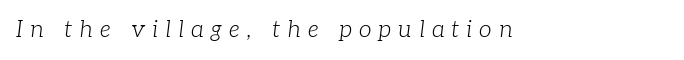
{"italic": "yes", "lean": "right", "slant_degrees": 7, "bold": "no", "underline": "no", "letter_spacing": "wide", "letter_spacing_em": 0.31, "glyph_px": 23}
